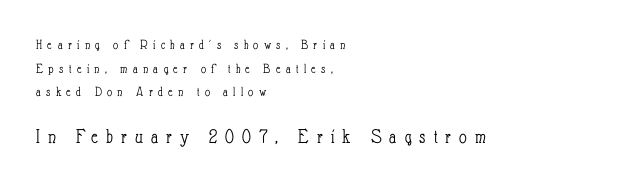
You could only call the tracking loose — the letters float apart. This layout puts the modest block above and the oversized block below. A bare baseline throughout the passage. Summary of vertical rhythm: regular, with standard interline spacing. Heft: none added — not bold.
